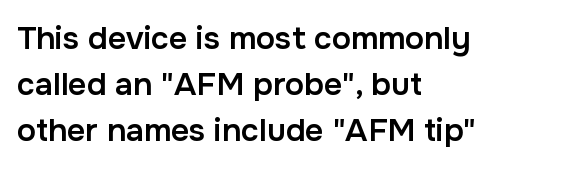
The setting favours the left margin, as ordinary paragraphs usually do. Look at the tracking — it's just the regular setting, nothing added. You could not count columns in this text — the font is proportionally spaced. A typesetter would mark this as roman, not italic. The face used here is a sans, in the tradition of grotesques and geometrics. A bare baseline throughout the passage.
